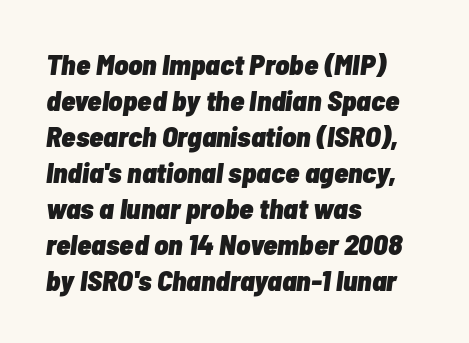
The image shows 29 px heavy, condensed type, italic (leaning right); set left-aligned, line spacing 1.24x, normal letter spacing, not underlined; low stroke contrast and a medium x-height.
